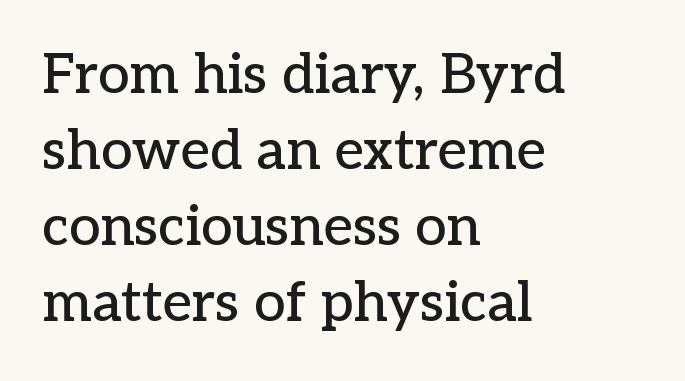
Does the leading feel generous? No, just average. Is the block centered? No — it sits flush against the left margin. The axis of the letterforms is exactly vertical. Each letter keeps its own natural width here, so spacing adapts to shape. The face used here is seriffed, in the tradition of book romans.
